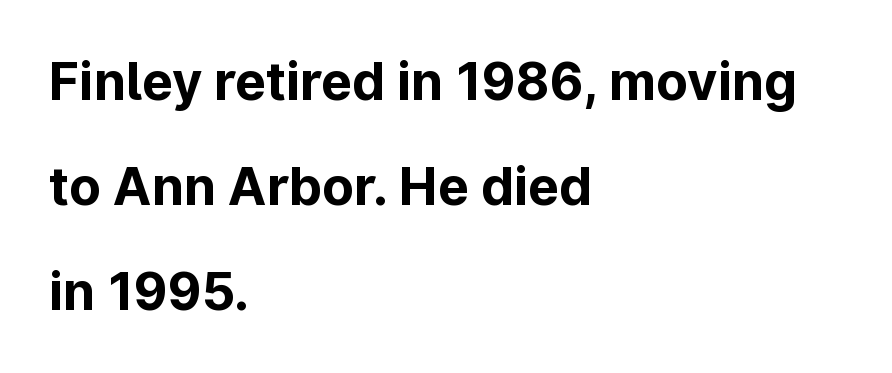
No feet cap the strokes, marking this as sans-serif type. This block would shrink considerably if given ordinary leading; it's expanded now. Inter-character spacing is left at the font's built-in metrics. Rendered with straight, roman letterforms.
